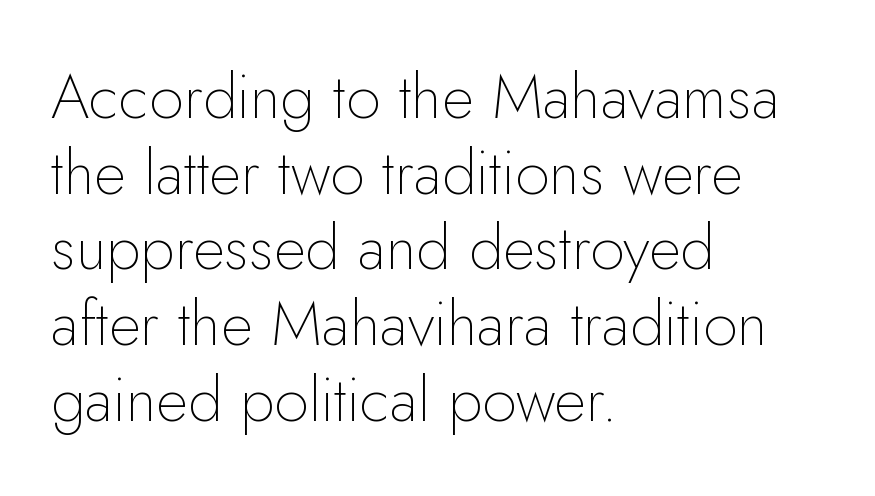
The image shows 62 px thin sans-serif type, upright; set left-aligned, line spacing 1.22x, normal letter spacing, not underlined; low stroke contrast and a small x-height.
